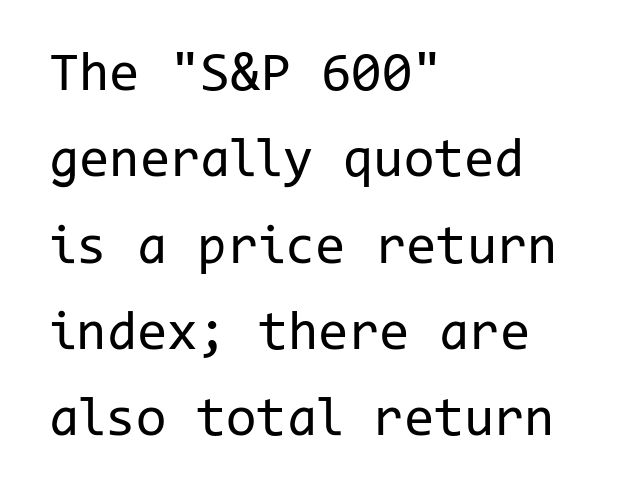
A sans-serif font was chosen for this passage. Compared with typical body copy, the letter spacing here is the same. Underline: absent. Stroke thickness stays within the range of a standard reading face or lighter.
